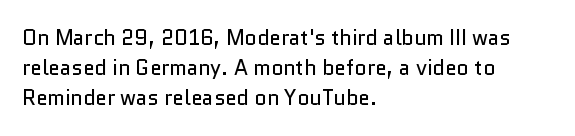
Regarding leading, the lines here are spaced in the standard way. Underline: absent. A classic flush-left, rag-right setting is used for this passage. Every character sits straight up, as roman type does.
